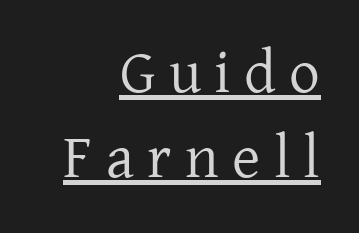
The lettering holds an erect, upright posture throughout. Which margin do the lines hug? The right one — the left edge is uneven. Is this a heavy cut? Hardly; it is regular or lighter. The text was rendered using a seriffed face with decorative stroke endings.
